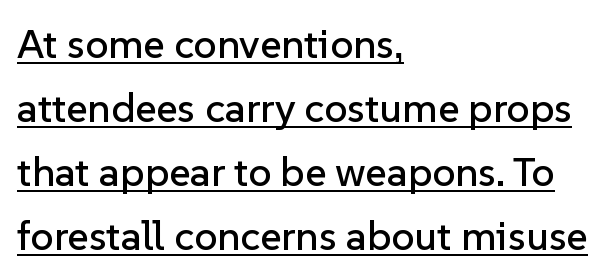
The image shows 41 px sans-serif type, upright; set left-aligned, normal line spacing (1.56x), normal letter spacing, underlined; low stroke contrast and a medium x-height.
